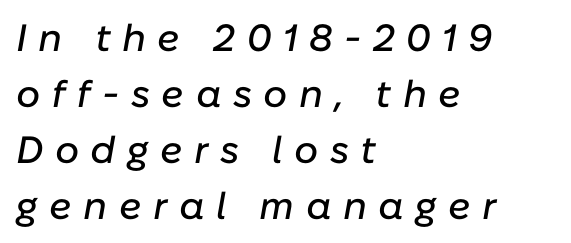
Q: Is the text italic (slanted)? A: Yes, it leans right by about 10 degrees.
Q: Is the text underlined? A: No.
Q: How is the paragraph aligned? A: Left-aligned.
Q: Is the spacing between letters normal or unusually wide? A: Unusually wide.
Q: Is the spacing between lines tight, normal or loose? A: Normal.
Q: Width (condensed, normal, or wide)? A: Normal.
Q: Stroke contrast? A: Low.
Q: x-height? A: Medium.
Q: Monospaced? A: No.
